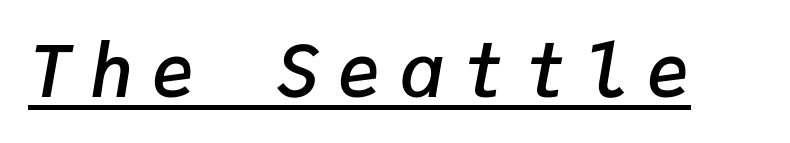
The words here are underlined. Looks like terminal output: every glyph gets an equal slot. A somewhat darkened texture: the type is semibold rather than bold. The tracking reads as deliberately expanded to a designer's eye. Does the lettering tilt? It does — this is italic.
